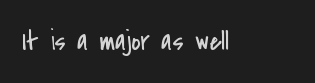
{"serif": "no", "italic": "no", "bold": "no", "weight": "regular", "width": "condensed", "stroke_contrast": "low", "x_height": "small", "monospaced": "no", "underline": "no", "letter_spacing": "normal", "letter_spacing_em": 0.0, "glyph_px": 28}
